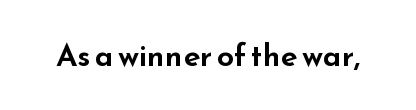
{"serif": "no", "italic": "no", "width": "wide", "stroke_contrast": "low", "x_height": "small", "monospaced": "no", "underline": "no", "letter_spacing": "normal", "letter_spacing_em": 0.0, "glyph_px": 31}
